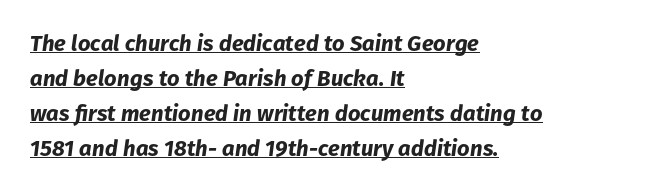
All the whitespace from short lines collects on the right. Has an underline been added? It has. The text carries the slant typical of an italic or oblique font. Compared with typical body copy, the letter spacing here is the same. Vertical spacing — default.
